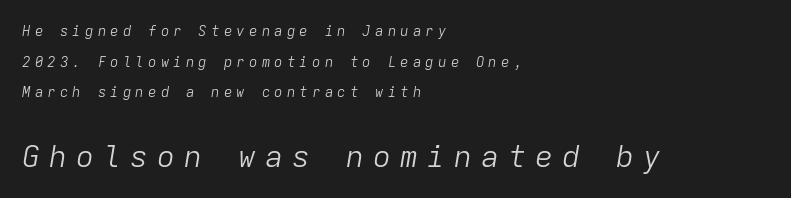
The image shows 30 px light type, italic (leaning right), monospaced; set left-aligned, loose line spacing (2.18x), unusually wide letter spacing (+0.3 em), not underlined; the second (bottom) block is 2.14x larger; low stroke contrast and a medium x-height.
